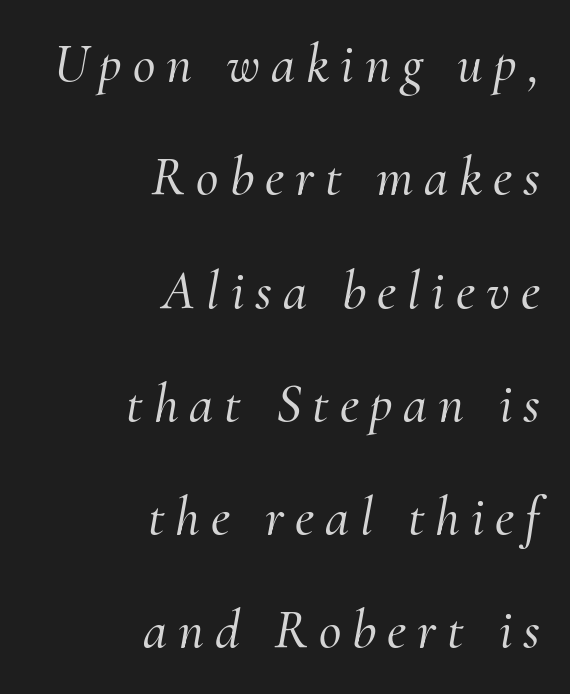
The image shows 55 px serif type, italic (leaning right); set right-aligned, loose line spacing (2.06x), unusually wide letter spacing (+0.2 em), not underlined; medium stroke contrast and a small x-height.
